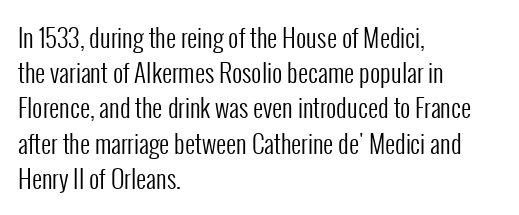
{"italic": "no", "bold": "no", "underline": "no", "align": "left", "line_spacing": "normal", "line_spacing_ratio": 1.41, "letter_spacing": "normal", "letter_spacing_em": 0.0, "glyph_px": 25}
